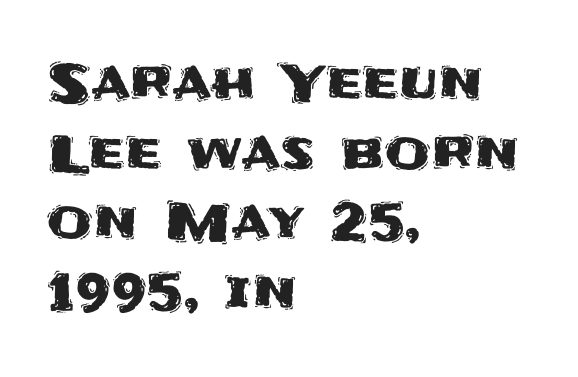
Q: Is the text italic (slanted)? A: No, it is upright.
Q: Is the typeface a serif or a sans-serif typeface? A: Sans-serif.
Q: Is the text underlined? A: No.
Q: How is the paragraph aligned? A: Left-aligned.
Q: Is the spacing between letters normal or unusually wide? A: Normal.
Q: Is the spacing between lines tight, normal or loose? A: Normal.
Q: Width (condensed, normal, or wide)? A: Normal.
Q: Stroke contrast? A: Medium.
Q: x-height? A: Large.
Q: Monospaced? A: No.
